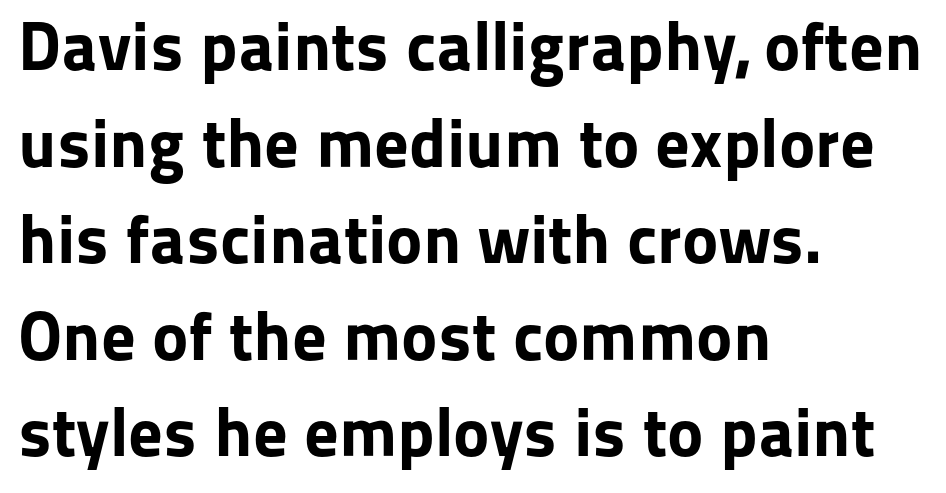
Q: Is the text bold? A: Yes.
Q: Is the text italic (slanted)? A: No, it is upright.
Q: Is the typeface a serif or a sans-serif typeface? A: Sans-serif.
Q: Is the text underlined? A: No.
Q: How is the paragraph aligned? A: Left-aligned.
Q: Is the spacing between letters normal or unusually wide? A: Normal.
Q: Is the spacing between lines tight, normal or loose? A: Normal.
Q: Width (condensed, normal, or wide)? A: Normal.
Q: Stroke contrast? A: Low.
Q: x-height? A: Medium.
Q: Monospaced? A: No.
